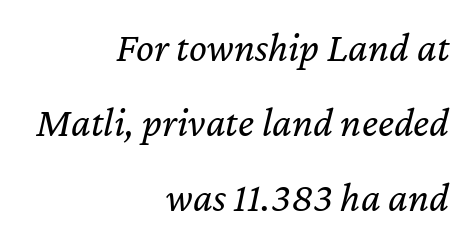
Bare-footed words on every line. Does extra space separate the letters? No, they use regular spacing. A typesetter would call this proportional, since set widths differ per character. Summary of weight: not heavy and not bold.
